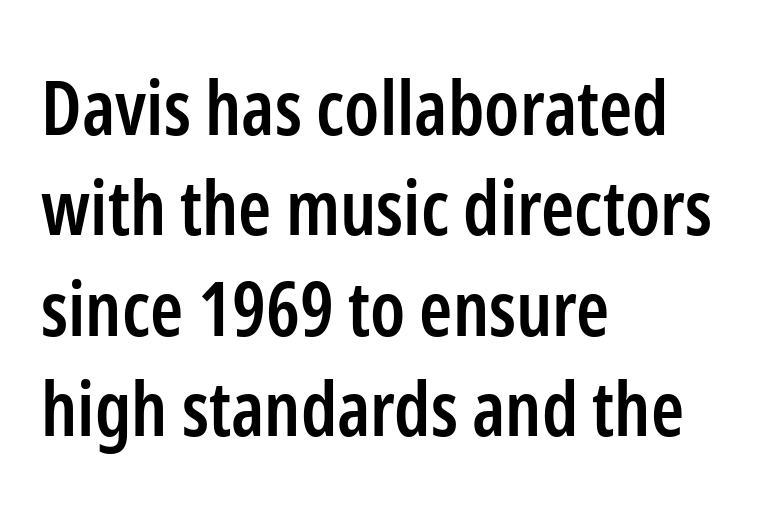
Leftover space on each line is placed entirely after the last word. Observe the absence of serifs on each vertical stroke in this sample. A fair bit of extra ink — the face is semibold, not bold. The letterforms sit shoulder to shoulder at normal distance. Is this a fixed-width face? No — the glyphs have proportional, varying widths.
